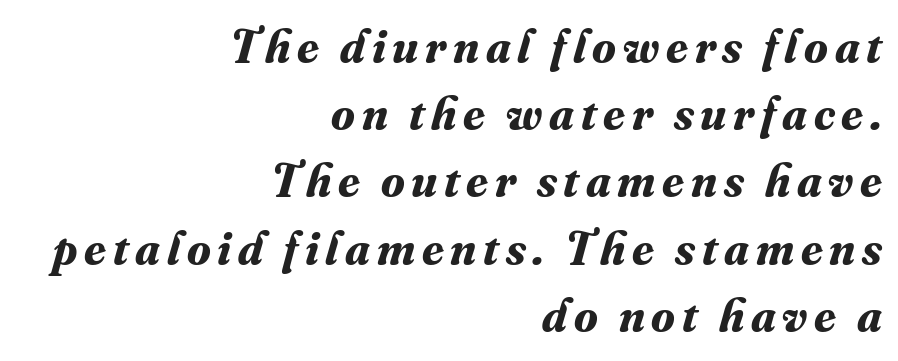
Q: Is the text bold? A: Yes.
Q: Is the text italic (slanted)? A: Yes, it leans right by about 16 degrees.
Q: Is the typeface a serif or a sans-serif typeface? A: Serif.
Q: Is the text underlined? A: No.
Q: How is the paragraph aligned? A: Right-aligned.
Q: Is the spacing between lines tight, normal or loose? A: Normal.
Q: Width (condensed, normal, or wide)? A: Normal.
Q: Stroke contrast? A: Medium.
Q: x-height? A: Small.
Q: Monospaced? A: No.
